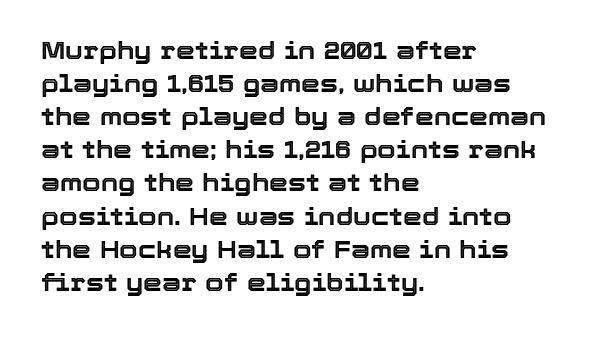
{"italic": "no", "underline": "no", "align": "left", "line_spacing": "normal", "line_spacing_ratio": 1.38, "letter_spacing": "normal", "letter_spacing_em": 0.0, "glyph_px": 24}
